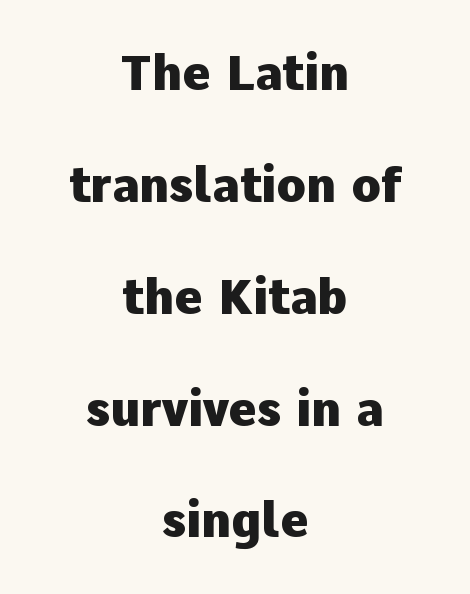
{"serif": "no", "italic": "no", "bold": "yes", "weight": "heavy", "width": "normal", "stroke_contrast": "low", "x_height": "medium", "monospaced": "no", "underline": "no", "align": "center", "line_spacing": "loose", "line_spacing_ratio": 2.33, "letter_spacing": "normal", "letter_spacing_em": 0.0, "glyph_px": 48}
